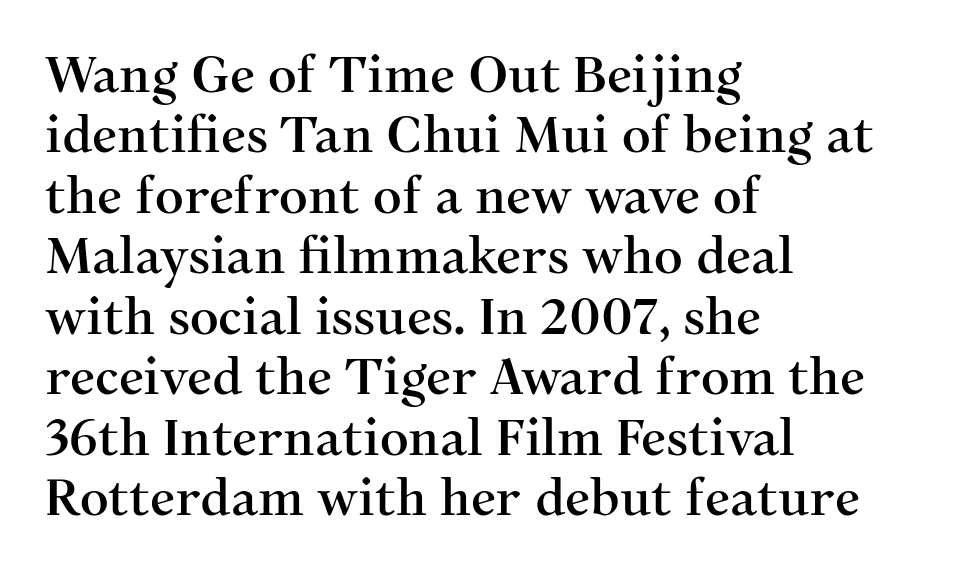
Q: Is the text italic (slanted)? A: No, it is upright.
Q: Is the typeface a serif or a sans-serif typeface? A: Serif.
Q: Is the text underlined? A: No.
Q: How is the paragraph aligned? A: Left-aligned.
Q: Is the spacing between letters normal or unusually wide? A: Normal.
Q: Width (condensed, normal, or wide)? A: Normal.
Q: Stroke contrast? A: Medium.
Q: x-height? A: Medium.
Q: Monospaced? A: No.
